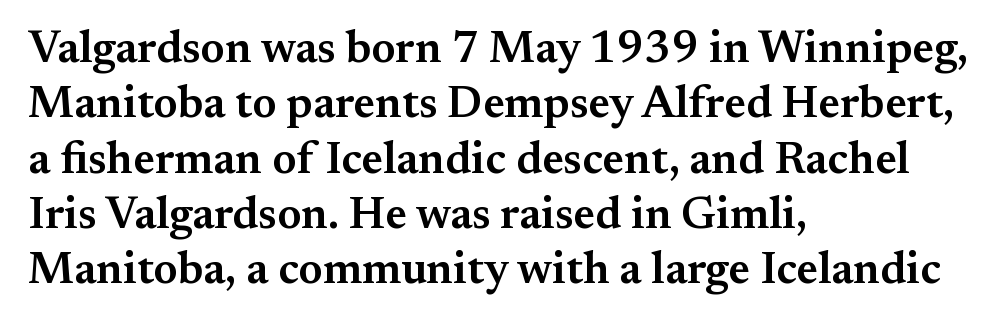
Observe the serifs anchoring each vertical stroke in this sample. Check the space under the baseline: it is left empty. The letters advance in unequal steps, a hallmark of proportional type. The font's upright variant was chosen for this text.
